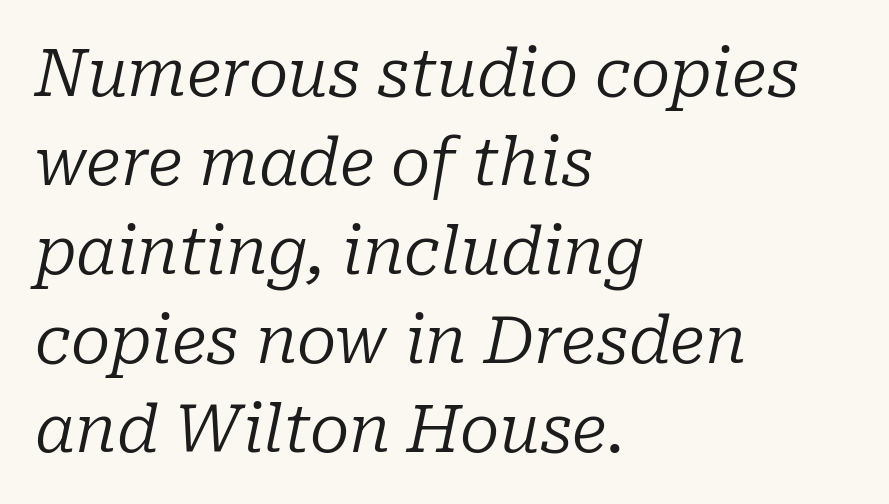
Q: Is the text bold? A: No.
Q: Is the text italic (slanted)? A: Yes, it leans right by about 10 degrees.
Q: Is the typeface a serif or a sans-serif typeface? A: Serif.
Q: Is the text underlined? A: No.
Q: How is the paragraph aligned? A: Left-aligned.
Q: Is the spacing between letters normal or unusually wide? A: Normal.
Q: Is the spacing between lines tight, normal or loose? A: Normal.
Q: Width (condensed, normal, or wide)? A: Normal.
Q: Stroke contrast? A: Low.
Q: x-height? A: Medium.
Q: Monospaced? A: No.
